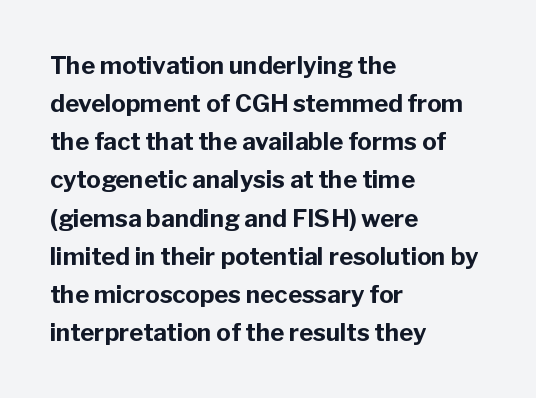
Q: Is the text bold? A: Yes.
Q: Is the text italic (slanted)? A: No, it is upright.
Q: Is the text underlined? A: No.
Q: How is the paragraph aligned? A: Left-aligned.
Q: Is the spacing between letters normal or unusually wide? A: Normal.
Q: Is the spacing between lines tight, normal or loose? A: Normal.
